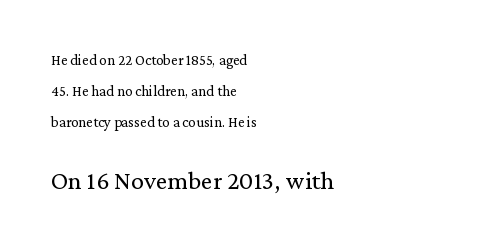
One-word summary of the alignment: left. The second block has been scaled up relative to the first. Honestly, there is no underline to notice here at all. You can tell it's not italic because the verticals are truly vertical. The strokes carry an ordinary text weight at most.
